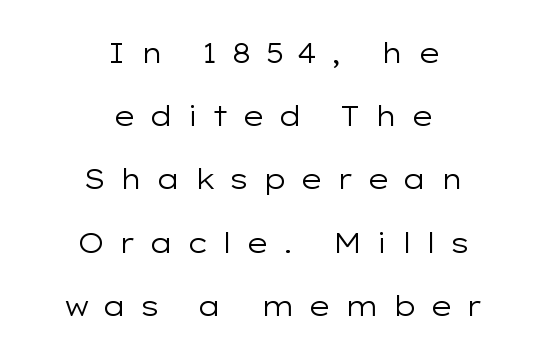
{"italic": "no", "bold": "no", "underline": "no", "align": "center", "line_spacing": "loose", "line_spacing_ratio": 2.34, "letter_spacing": "wide", "letter_spacing_em": 0.48, "glyph_px": 27}
